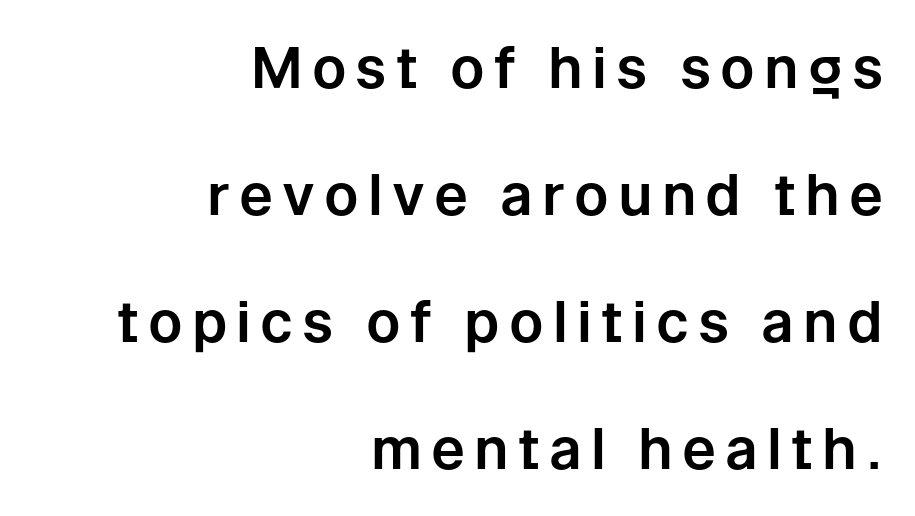
Q: Is the text italic (slanted)? A: No, it is upright.
Q: Is the typeface a serif or a sans-serif typeface? A: Sans-serif.
Q: Is the text underlined? A: No.
Q: How is the paragraph aligned? A: Right-aligned.
Q: Is the spacing between lines tight, normal or loose? A: Loose.
Q: Width (condensed, normal, or wide)? A: Normal.
Q: Stroke contrast? A: Low.
Q: x-height? A: Medium.
Q: Monospaced? A: No.
